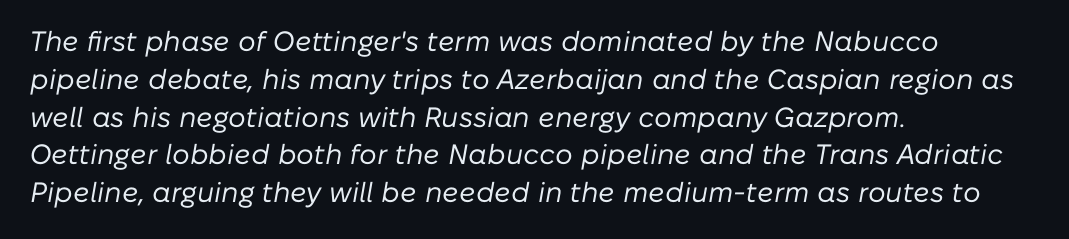
{"italic": "yes", "lean": "right", "slant_degrees": 10, "bold": "no", "weight": "regular", "width": "normal", "stroke_contrast": "low", "x_height": "medium", "monospaced": "no", "underline": "no", "align": "left", "line_spacing": "normal", "line_spacing_ratio": 1.35, "letter_spacing": "normal", "letter_spacing_em": 0.0, "glyph_px": 28}
